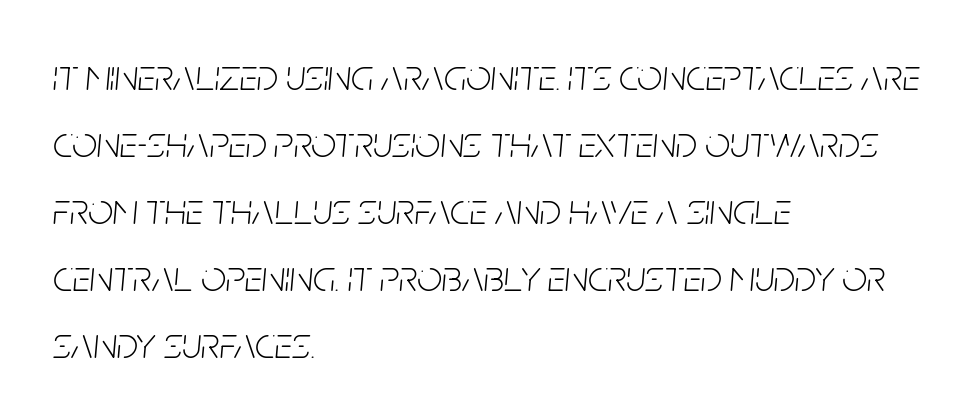
Q: Is the text bold? A: No.
Q: Is the text italic (slanted)? A: Yes, it leans right by about 5 degrees.
Q: Is the text underlined? A: No.
Q: How is the paragraph aligned? A: Left-aligned.
Q: Is the spacing between letters normal or unusually wide? A: Normal.
Q: Is the spacing between lines tight, normal or loose? A: Normal.
Q: Width (condensed, normal, or wide)? A: Condensed.
Q: Stroke contrast? A: Low.
Q: x-height? A: Large.
Q: Monospaced? A: No.
